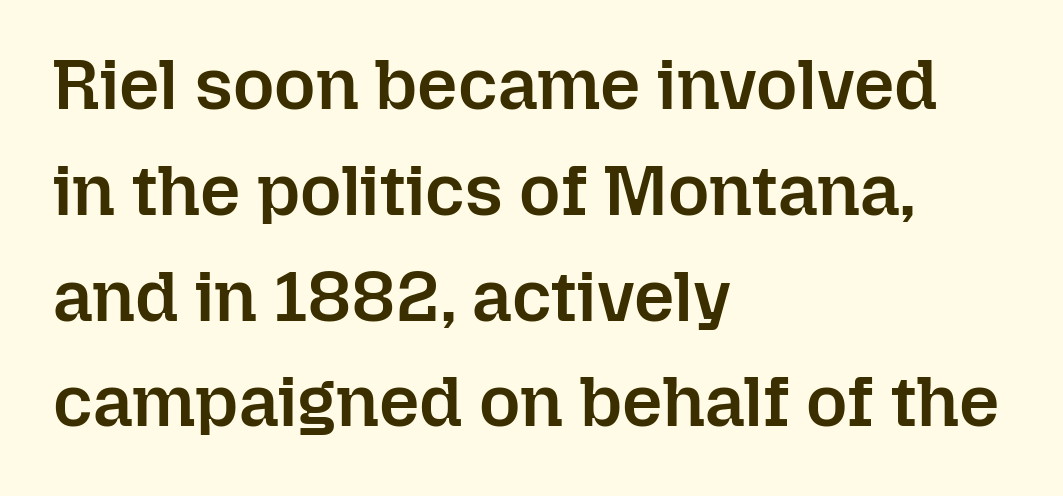
Q: Is the text bold? A: Semi-bold.
Q: Is the text italic (slanted)? A: No, it is upright.
Q: Is the text underlined? A: No.
Q: How is the paragraph aligned? A: Left-aligned.
Q: Is the spacing between letters normal or unusually wide? A: Normal.
Q: Is the spacing between lines tight, normal or loose? A: Normal.
Q: Width (condensed, normal, or wide)? A: Normal.
Q: Stroke contrast? A: Low.
Q: x-height? A: Medium.
Q: Monospaced? A: No.
